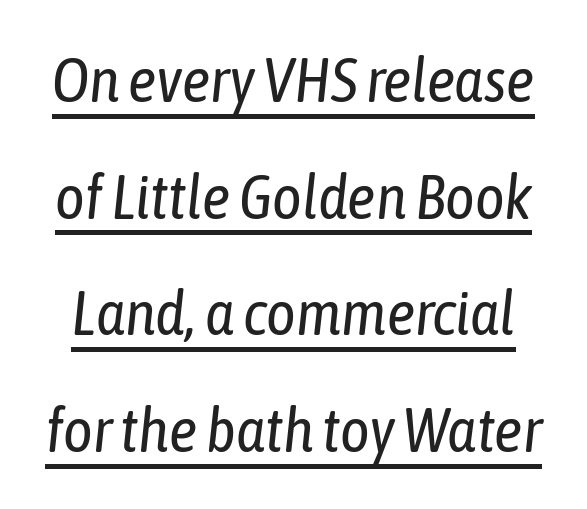
Q: Is the text bold? A: No.
Q: Is the text italic (slanted)? A: Yes, it leans right by about 6 degrees.
Q: Is the text underlined? A: Yes.
Q: Is the spacing between letters normal or unusually wide? A: Normal.
Q: Width (condensed, normal, or wide)? A: Condensed.
Q: Stroke contrast? A: Low.
Q: x-height? A: Medium.
Q: Monospaced? A: No.
